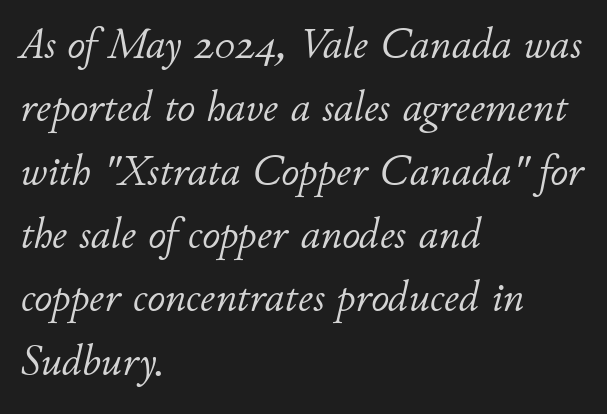
Q: Is the text bold? A: No.
Q: Is the text italic (slanted)? A: Yes, it leans right by about 11 degrees.
Q: Is the text underlined? A: No.
Q: How is the paragraph aligned? A: Left-aligned.
Q: Is the spacing between letters normal or unusually wide? A: Normal.
Q: Is the spacing between lines tight, normal or loose? A: Normal.
Q: Width (condensed, normal, or wide)? A: Normal.
Q: Stroke contrast? A: Low.
Q: x-height? A: Small.
Q: Monospaced? A: No.
